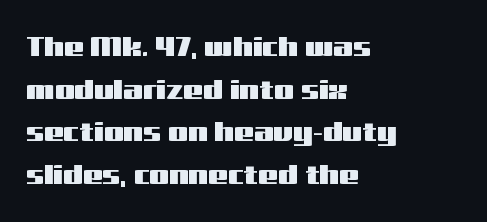
Q: Is the text italic (slanted)? A: No, it is upright.
Q: Is the typeface a serif or a sans-serif typeface? A: Sans-serif.
Q: Is the text underlined? A: No.
Q: How is the paragraph aligned? A: Left-aligned.
Q: Is the spacing between letters normal or unusually wide? A: Normal.
Q: Is the spacing between lines tight, normal or loose? A: Normal.
Q: Width (condensed, normal, or wide)? A: Wide.
Q: Stroke contrast? A: Medium.
Q: x-height? A: Medium.
Q: Monospaced? A: No.
